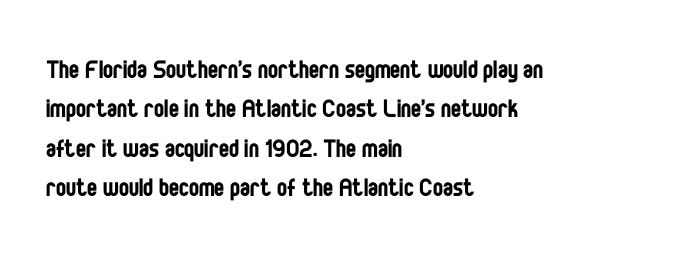
The image shows 30 px regular-weight, condensed sans-serif type, upright; set left-aligned, normal line spacing (1.31x), normal letter spacing, not underlined; low stroke contrast and a large x-height.
